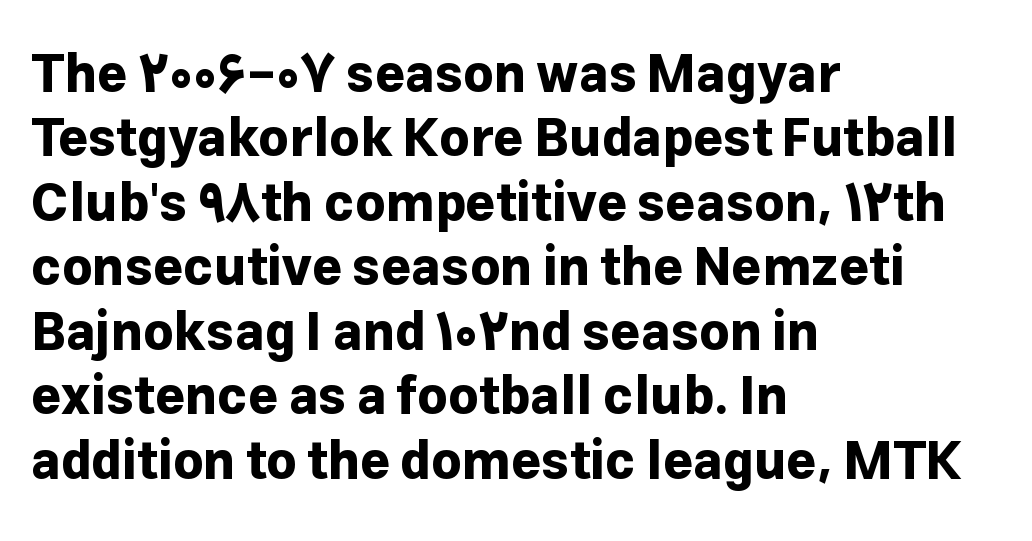
Character widths vary here, with narrow letters taking less room than wide ones. Does the type have serifs? No, each stem ends abruptly. Descenders hang freely into open space. Pretty heavy lettering here — definitely bold. This rendering uses left alignment, leaving the right contour irregular. What stands out about the letter spacing? Nothing — it is the standard amount.
